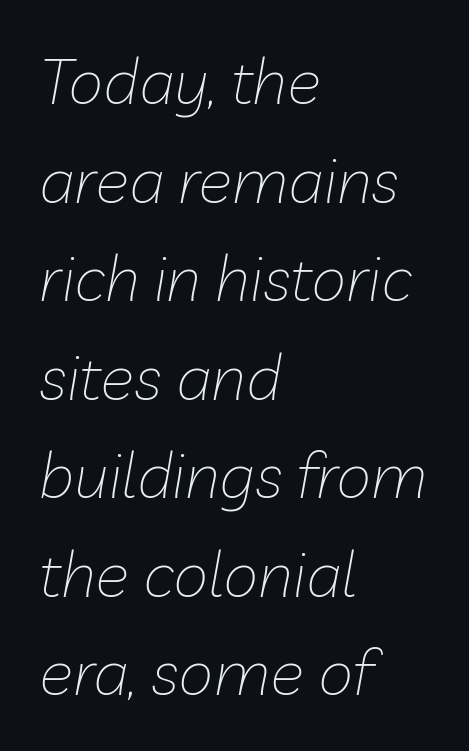
{"italic": "yes", "lean": "right", "slant_degrees": 10, "bold": "no", "weight": "thin", "width": "normal", "stroke_contrast": "low", "x_height": "medium", "monospaced": "no", "underline": "no", "align": "left", "line_spacing": "normal", "line_spacing_ratio": 1.54, "letter_spacing": "normal", "letter_spacing_em": 0.0, "glyph_px": 64}
